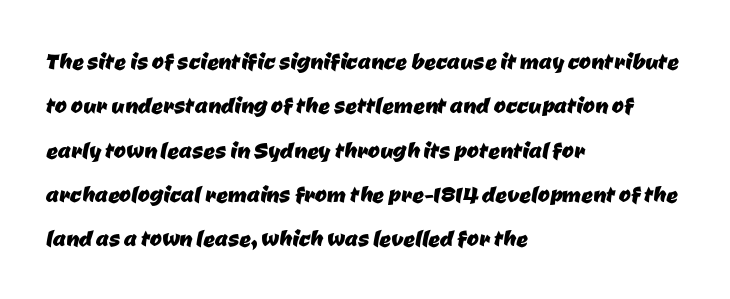
The image shows 29 px sans-serif type; set left-aligned, normal line spacing (1.53x), normal letter spacing, not underlined; low stroke contrast and a medium x-height.
